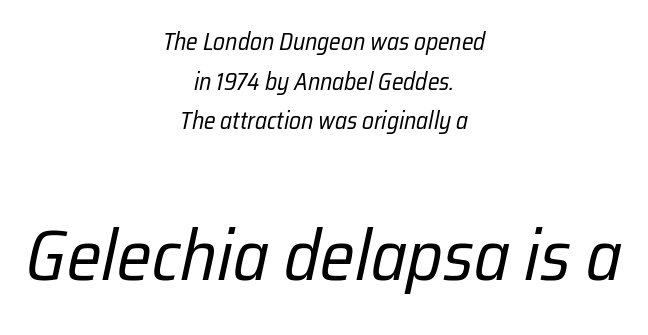
The image shows 72 px regular-weight, condensed type, italic (leaning right); set centered, normal line spacing (1.65x), normal letter spacing, not underlined; the second (bottom) block is 3.0x larger; low stroke contrast and a medium x-height.
